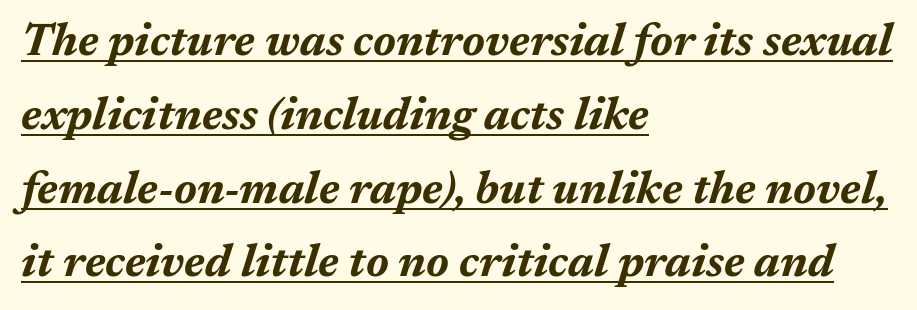
The image shows 45 px bold type, italic (leaning right); set left-aligned, normal line spacing (1.64x), normal letter spacing, underlined; medium stroke contrast and a medium x-height.
